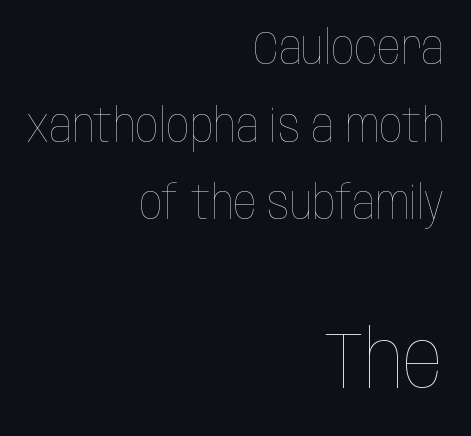
The gap between lines stays unmarked. The type is set solid horizontally, with unmodified tracking. Students, observe: this is what conventionally led text looks like. In this sample the second text group is rendered at the bigger scale.
